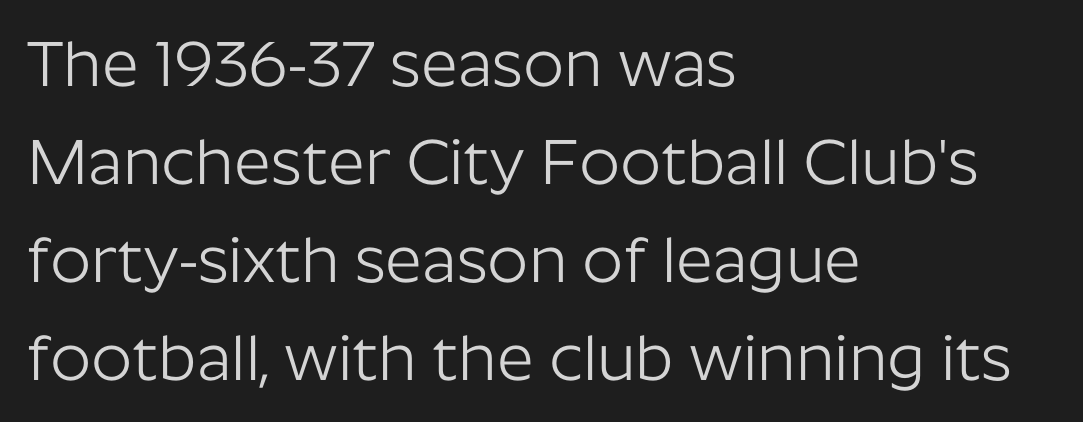
{"serif": "no", "italic": "no", "bold": "no", "weight": "light", "width": "normal", "stroke_contrast": "low", "x_height": "medium", "monospaced": "no", "underline": "no", "align": "left", "line_spacing": "normal", "line_spacing_ratio": 1.53, "letter_spacing": "normal", "letter_spacing_em": 0.0, "glyph_px": 64}
